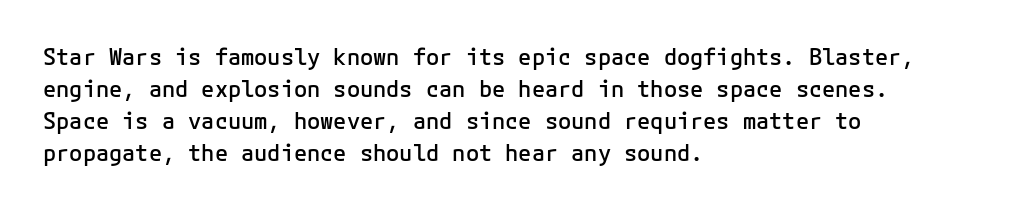
The image shows 22 px text type, upright; set left-aligned, normal line spacing (1.45x), normal letter spacing, not underlined.
